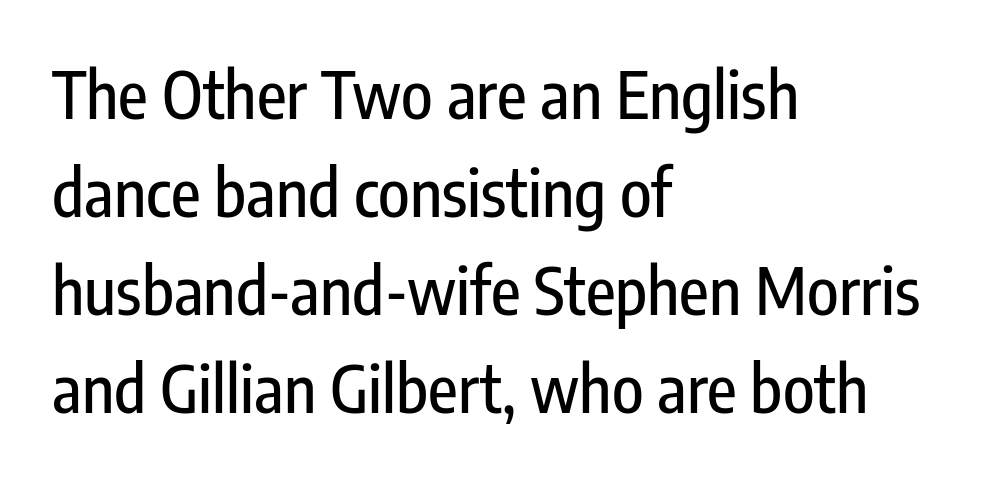
Q: Is the text italic (slanted)? A: No, it is upright.
Q: Is the typeface a serif or a sans-serif typeface? A: Sans-serif.
Q: Is the text underlined? A: No.
Q: How is the paragraph aligned? A: Left-aligned.
Q: Is the spacing between letters normal or unusually wide? A: Normal.
Q: Is the spacing between lines tight, normal or loose? A: Normal.
Q: Width (condensed, normal, or wide)? A: Condensed.
Q: Stroke contrast? A: Low.
Q: x-height? A: Medium.
Q: Monospaced? A: No.
